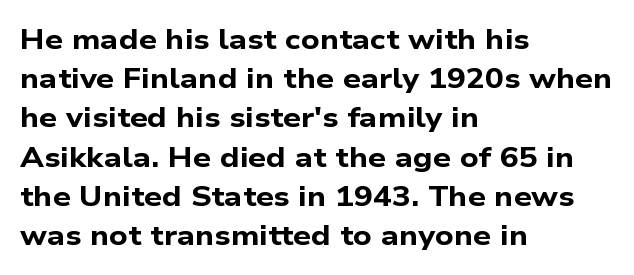
Q: Is the text bold? A: Yes.
Q: Is the typeface a serif or a sans-serif typeface? A: Sans-serif.
Q: Is the text underlined? A: No.
Q: How is the paragraph aligned? A: Left-aligned.
Q: Is the spacing between letters normal or unusually wide? A: Normal.
Q: Is the spacing between lines tight, normal or loose? A: Normal.
Q: Width (condensed, normal, or wide)? A: Wide.
Q: Stroke contrast? A: Low.
Q: x-height? A: Medium.
Q: Monospaced? A: No.
